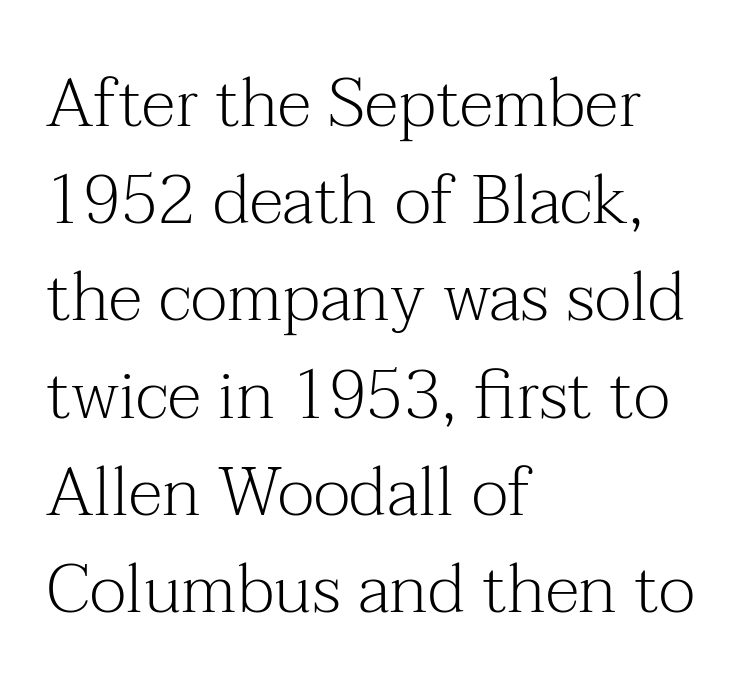
{"serif": "yes", "italic": "no", "bold": "no", "weight": "light", "width": "normal", "stroke_contrast": "medium", "x_height": "medium", "monospaced": "no", "underline": "no", "align": "left", "line_spacing": "normal", "line_spacing_ratio": 1.43, "letter_spacing": "normal", "letter_spacing_em": 0.0, "glyph_px": 68}
